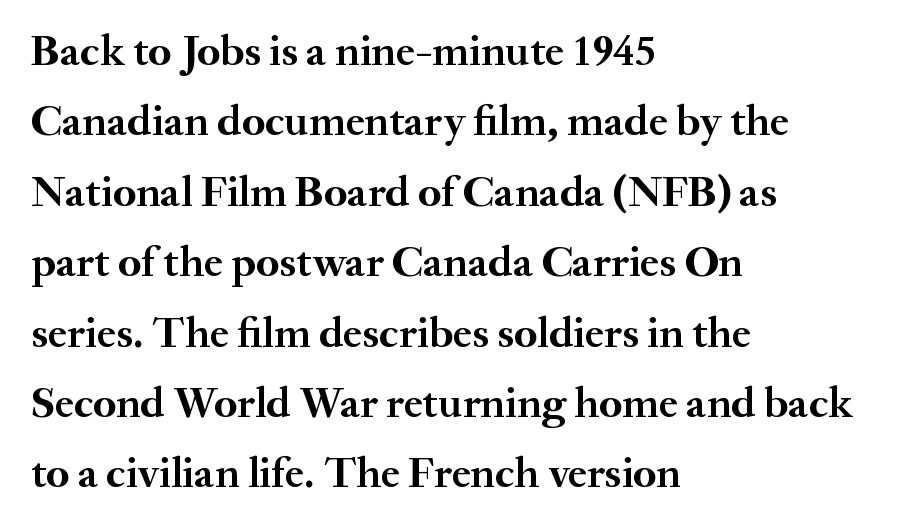
{"serif": "yes", "italic": "no", "bold": "yes", "weight": "semibold", "width": "normal", "stroke_contrast": "medium", "x_height": "small", "monospaced": "no", "underline": "no", "align": "left", "line_spacing": "normal", "line_spacing_ratio": 1.6, "letter_spacing": "normal", "letter_spacing_em": 0.0, "glyph_px": 44}
